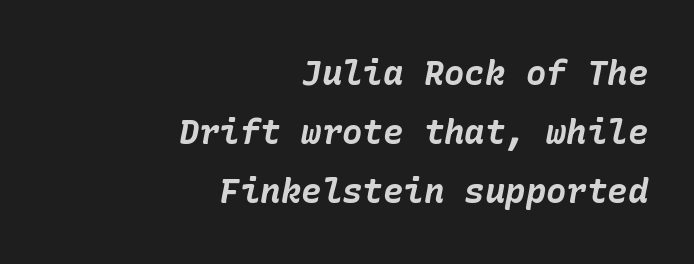
Q: Is the text bold? A: Yes.
Q: Is the text italic (slanted)? A: Yes, it leans right by about 10 degrees.
Q: Is the text underlined? A: No.
Q: How is the paragraph aligned? A: Right-aligned.
Q: Is the spacing between letters normal or unusually wide? A: Normal.
Q: Width (condensed, normal, or wide)? A: Normal.
Q: Stroke contrast? A: Low.
Q: x-height? A: Medium.
